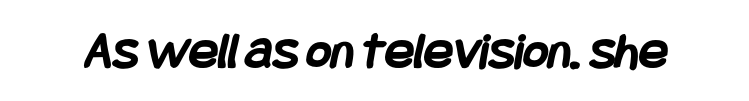
Q: Is the text bold? A: Yes.
Q: Is the typeface a serif or a sans-serif typeface? A: Sans-serif.
Q: Is the text underlined? A: No.
Q: Is the spacing between letters normal or unusually wide? A: Normal.
Q: Width (condensed, normal, or wide)? A: Condensed.
Q: Stroke contrast? A: Low.
Q: x-height? A: Large.
